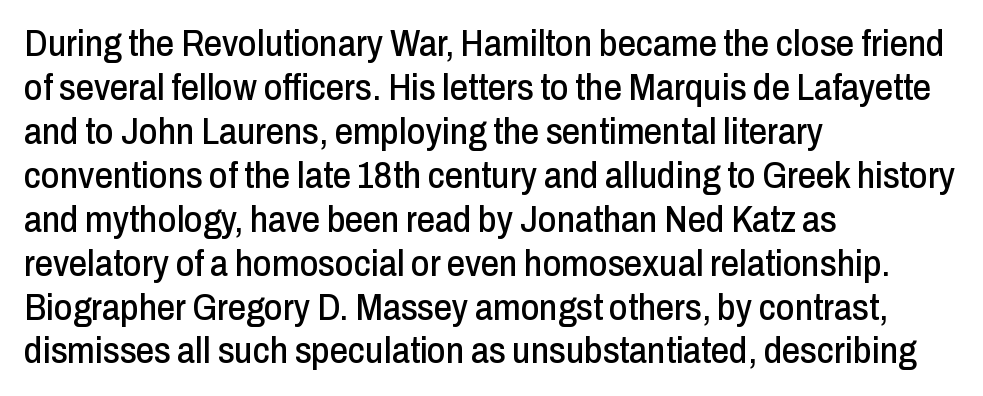
{"serif": "no", "italic": "no", "width": "condensed", "stroke_contrast": "low", "x_height": "medium", "monospaced": "no", "underline": "no", "align": "left", "line_spacing_ratio": 1.22, "letter_spacing": "normal", "letter_spacing_em": 0.0, "glyph_px": 36}
